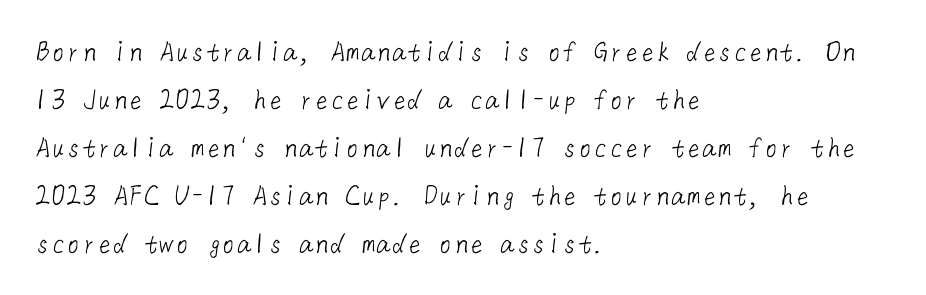
{"serif": "no", "bold": "no", "weight": "light", "width": "normal", "stroke_contrast": "low", "x_height": "medium", "underline": "no", "align": "left", "line_spacing": "normal", "line_spacing_ratio": 1.55, "letter_spacing": "normal", "letter_spacing_em": 0.0, "glyph_px": 31}
